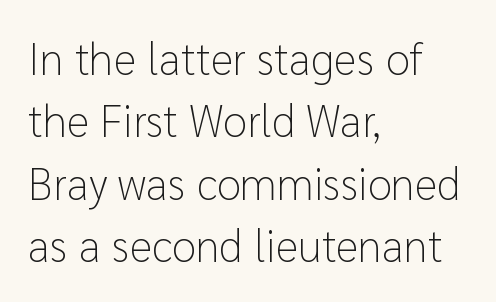
The image shows 44 px light sans-serif type, upright; set left-aligned, normal line spacing (1.42x), normal letter spacing, not underlined; low stroke contrast and a medium x-height.
